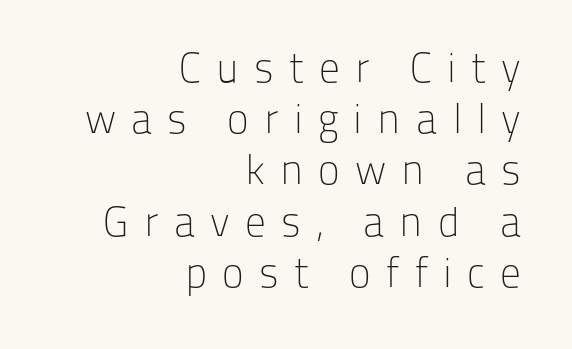
{"serif": "no", "italic": "no", "bold": "no", "weight": "light", "width": "normal", "stroke_contrast": "low", "x_height": "medium", "monospaced": "no", "underline": "no", "align": "right", "line_spacing": "normal", "line_spacing_ratio": 1.25, "letter_spacing": "wide", "letter_spacing_em": 0.37, "glyph_px": 41}
